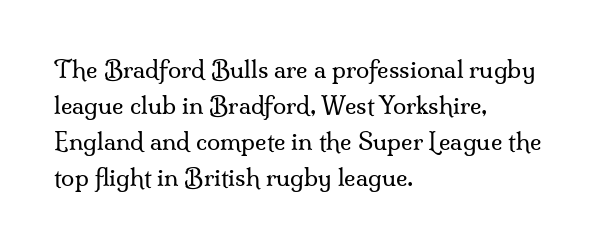
There is no visible air inserted between adjacent glyphs. The rendering anchors every line to the left-hand side. Counters stay open thanks to moderate or lighter strokes. Is there much room between lines? A standard amount, neither cramped nor airy. Type without underlining.
